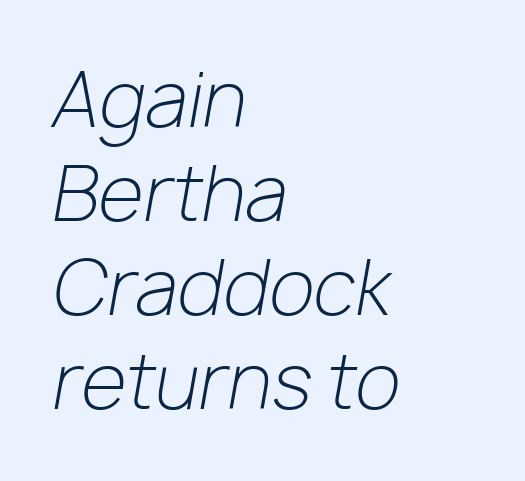
Q: Is the text bold? A: No.
Q: Is the text italic (slanted)? A: Yes, it leans right by about 10 degrees.
Q: Is the text underlined? A: No.
Q: How is the paragraph aligned? A: Left-aligned.
Q: Is the spacing between letters normal or unusually wide? A: Normal.
Q: Is the spacing between lines tight, normal or loose? A: Normal.
Q: Width (condensed, normal, or wide)? A: Normal.
Q: Stroke contrast? A: Low.
Q: x-height? A: Medium.
Q: Monospaced? A: No.
